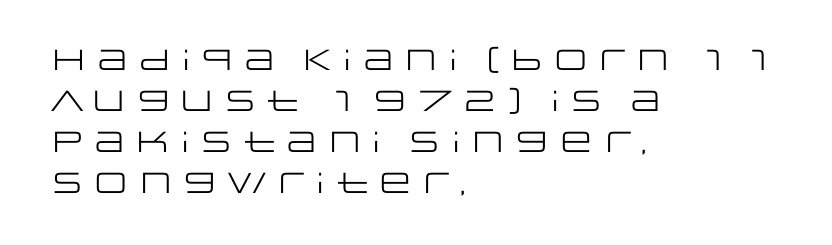
Q: Is the text bold? A: No.
Q: Is the text italic (slanted)? A: No, it is upright.
Q: Is the typeface a serif or a sans-serif typeface? A: Sans-serif.
Q: Is the text underlined? A: No.
Q: How is the paragraph aligned? A: Left-aligned.
Q: Is the spacing between letters normal or unusually wide? A: Normal.
Q: Is the spacing between lines tight, normal or loose? A: Normal.
Q: Width (condensed, normal, or wide)? A: Wide.
Q: Stroke contrast? A: Low.
Q: x-height? A: Large.
Q: Monospaced? A: No.
